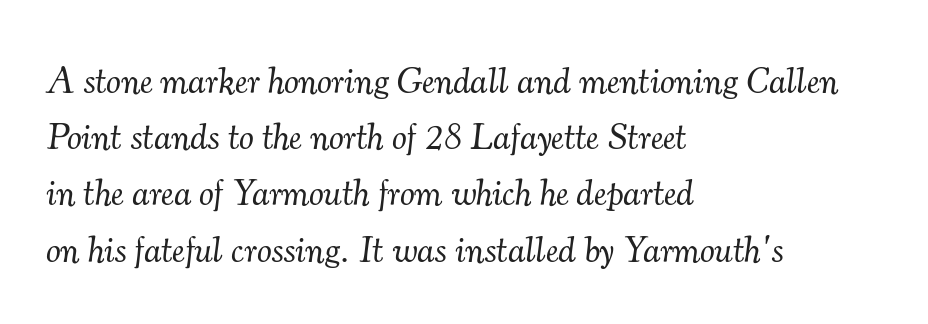
Rendered with sloped, italic letterforms. The text block is weighted toward the left margin, trailing off unevenly rightward. Regarding leading, the lines here are spaced in the standard way. Do the characters align in a grid? No, the font is proportional.
